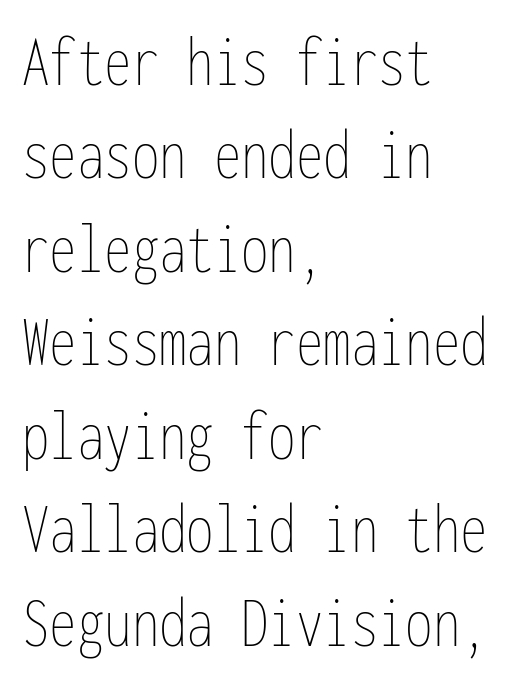
A typesetter would mark this as roman, not italic. You could count columns in this text — the font is strictly monospaced. One glance says typical: line gaps are just what's usual. Heaviness? Minimal to ordinary, like unemphasized prose.
